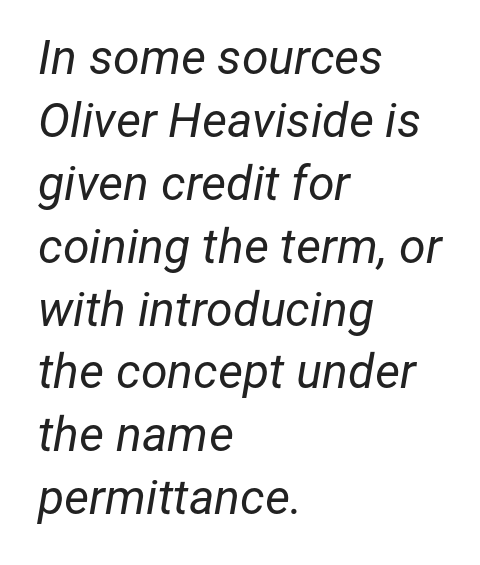
The image shows 48 px regular-weight type, italic (leaning right); set left-aligned, normal line spacing (1.31x), normal letter spacing, not underlined; low stroke contrast and a medium x-height.
